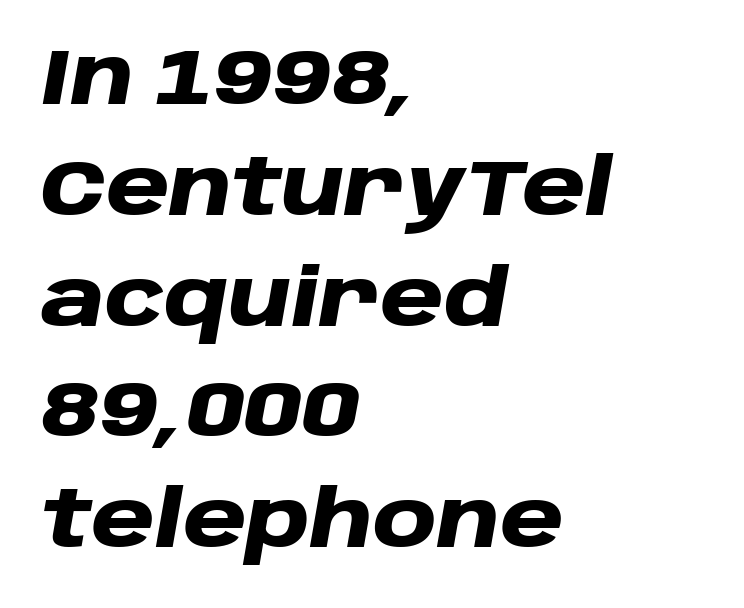
Q: Is the text bold? A: Yes.
Q: Is the text italic (slanted)? A: Yes, it leans right by about 10 degrees.
Q: Is the text underlined? A: No.
Q: How is the paragraph aligned? A: Left-aligned.
Q: Is the spacing between letters normal or unusually wide? A: Normal.
Q: Is the spacing between lines tight, normal or loose? A: Normal.
Q: Width (condensed, normal, or wide)? A: Wide.
Q: Stroke contrast? A: Low.
Q: x-height? A: Large.
Q: Monospaced? A: No.
